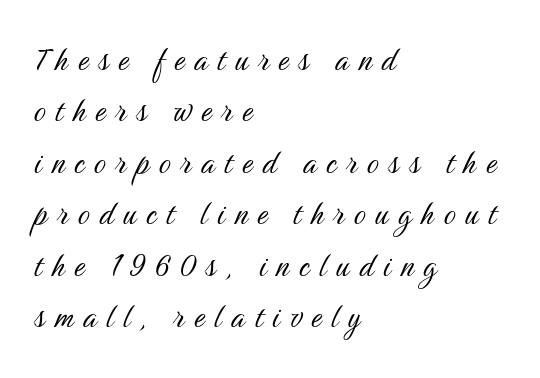
The image shows 37 px light, condensed sans-serif type; set left-aligned, normal line spacing (1.39x), unusually wide letter spacing (+0.27 em), not underlined; medium stroke contrast and a medium x-height.
